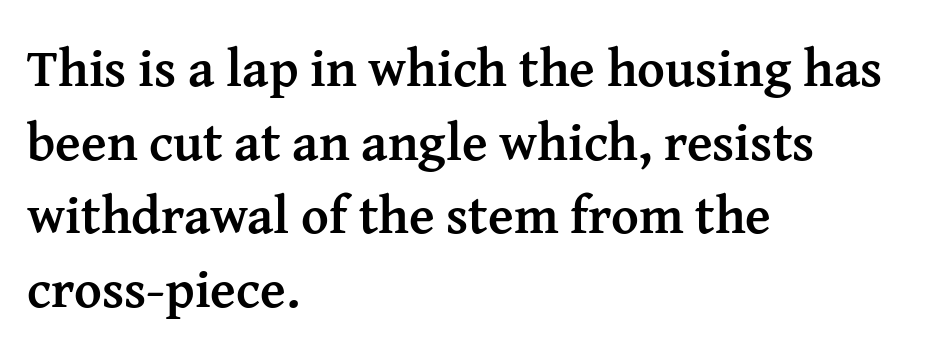
Q: Is the text bold? A: Yes.
Q: Is the text italic (slanted)? A: No, it is upright.
Q: Is the typeface a serif or a sans-serif typeface? A: Serif.
Q: Is the text underlined? A: No.
Q: How is the paragraph aligned? A: Left-aligned.
Q: Is the spacing between letters normal or unusually wide? A: Normal.
Q: Is the spacing between lines tight, normal or loose? A: Normal.
Q: Width (condensed, normal, or wide)? A: Normal.
Q: Stroke contrast? A: Medium.
Q: x-height? A: Medium.
Q: Monospaced? A: No.
